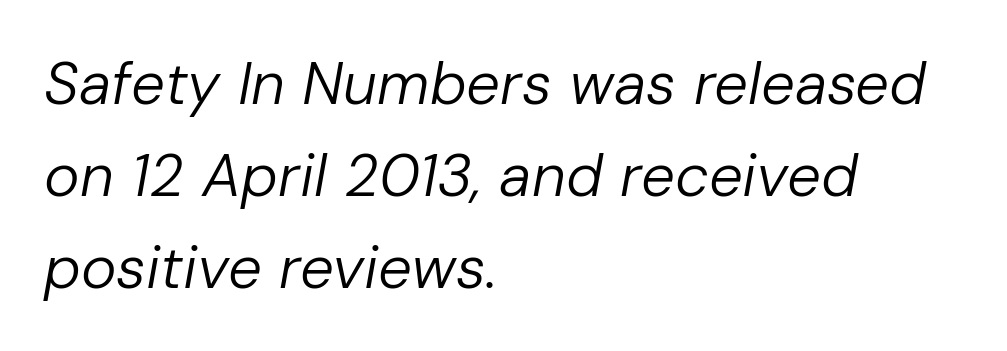
The image shows 60 px regular-weight type, italic (leaning right); set left-aligned, normal line spacing (1.53x), normal letter spacing, not underlined; low stroke contrast and a medium x-height.
